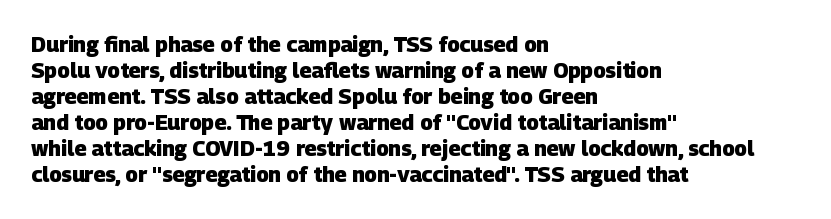
{"bold": "yes", "underline": "no", "align": "left", "line_spacing_ratio": 1.24, "letter_spacing": "normal", "letter_spacing_em": 0.0, "glyph_px": 21}
